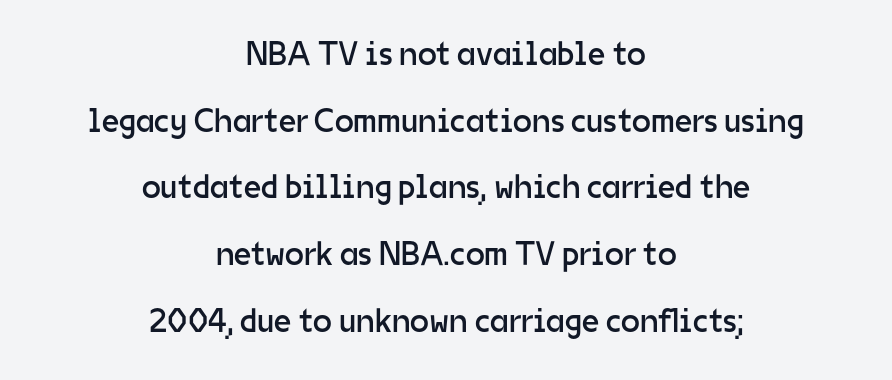
The image shows 34 px regular-weight sans-serif type, upright; set centered, loose line spacing (1.96x), normal letter spacing, not underlined; low stroke contrast and a medium x-height.
